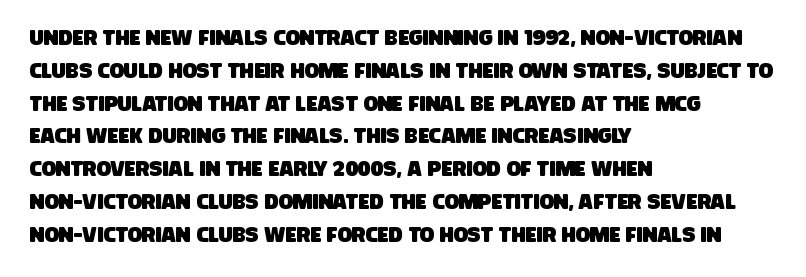
Characters follow at the spacing the type designer built in. Is the block centered? No — it sits flush against the left margin. No word sits above an underline. A typesetter would call this leading conventional body-copy spacing.
